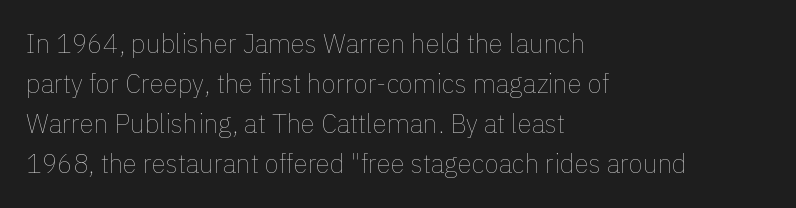
Descender tails drop into unmarked territory. Stroke mass is kept to a normal reading level or below. Default kerning and tracking; the words read as compact shapes. Teacher's note: observe the even left margin — that is flush-left alignment.
